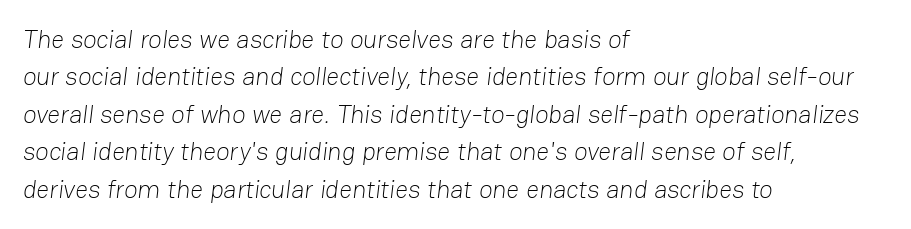
The image shows 25 px text type; set left-aligned, normal line spacing (1.5x), normal letter spacing, not underlined.
